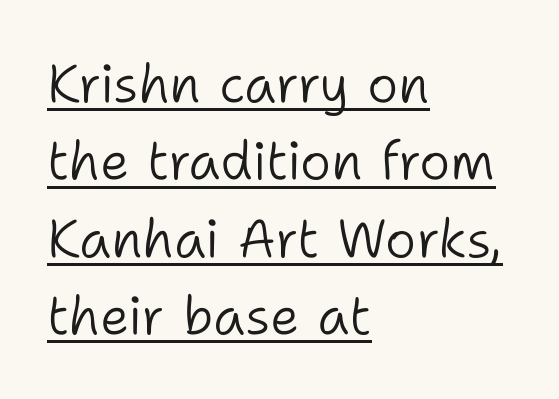
{"serif": "no", "italic": "no", "bold": "no", "weight": "light", "width": "normal", "stroke_contrast": "low", "x_height": "medium", "monospaced": "no", "underline": "yes", "align": "left", "line_spacing": "normal", "line_spacing_ratio": 1.46, "letter_spacing": "normal", "letter_spacing_em": 0.0, "glyph_px": 53}
